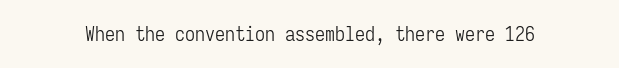
Posture: upright roman. Short note: letters normally spaced. The weight would be labelled regular, book, light, or lighter still. Lines of text with bare space underneath.
